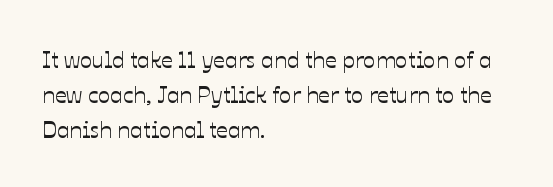
The image shows 23 px text type, upright; set left-aligned, normal line spacing (1.52x), normal letter spacing, not underlined.
